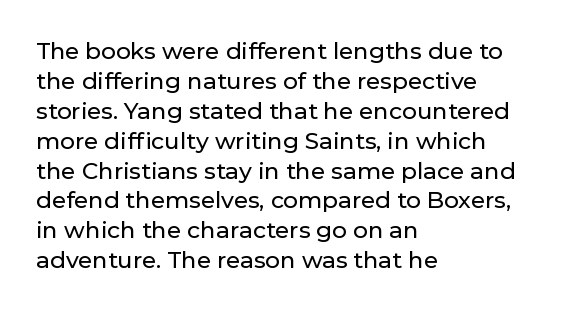
The image shows 23 px text type, upright; set left-aligned, normal line spacing (1.3x), normal letter spacing, not underlined.
